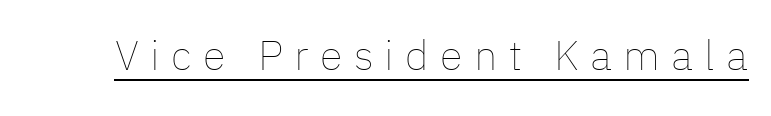
Look at the tracking — it's clearly loosened, letters drifting apart. This sample has the flowing, uneven cadence of proportional lettering. Students, observe the line beneath the letters — that is underlining. Rendered with straight, roman letterforms. The strokes carry an ordinary text weight at most.
